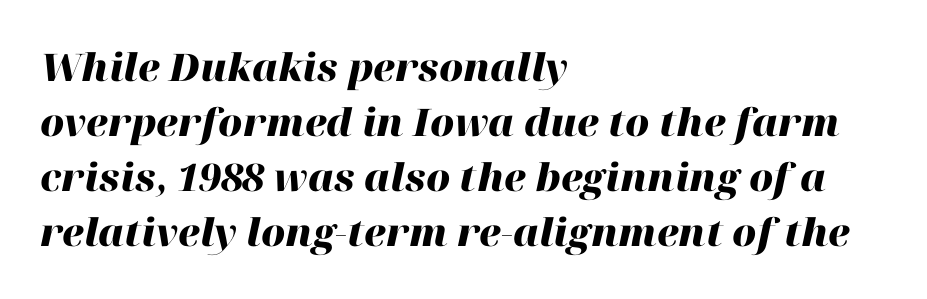
The image shows 38 px heavy type, italic (leaning right); set left-aligned, normal line spacing (1.45x), normal letter spacing, not underlined; high stroke contrast and a medium x-height.
